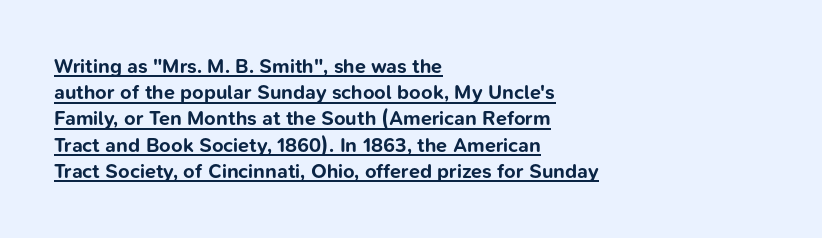
The image shows 20 px bold type, upright; set left-aligned, normal line spacing (1.31x), normal letter spacing, underlined.
